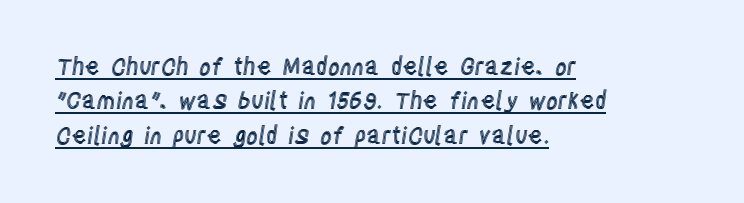
You can see a thin bar hugging the bottom of the glyphs. Short and long lines alike share a common starting point at left. Default kerning and tracking; the words read as compact shapes. Summary of vertical rhythm: regular, with standard interline spacing.
